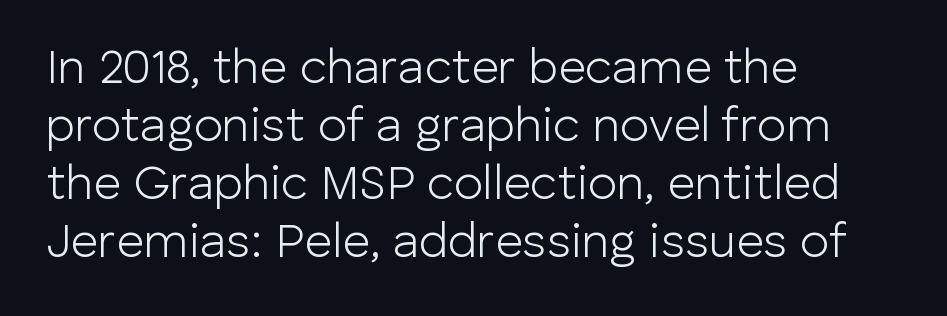
Q: Is the text bold? A: No.
Q: Is the text italic (slanted)? A: No, it is upright.
Q: Is the typeface a serif or a sans-serif typeface? A: Sans-serif.
Q: Is the text underlined? A: No.
Q: How is the paragraph aligned? A: Left-aligned.
Q: Is the spacing between letters normal or unusually wide? A: Normal.
Q: Width (condensed, normal, or wide)? A: Normal.
Q: Stroke contrast? A: Low.
Q: x-height? A: Medium.
Q: Monospaced? A: No.
